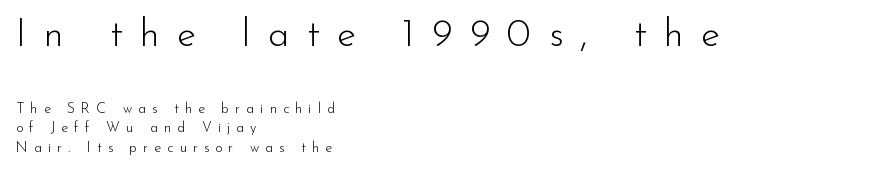
The image shows 39 px light sans-serif type, upright; set left-aligned, normal line spacing (1.4x), unusually wide letter spacing (+0.44 em), not underlined; the first (top) block is 2.79x larger; low stroke contrast and a small x-height.
